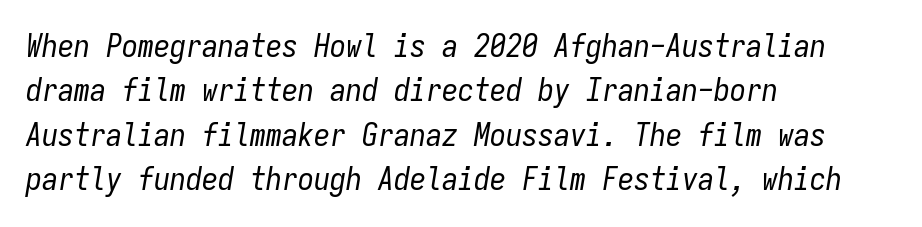
{"italic": "yes", "lean": "right", "slant_degrees": 9, "bold": "no", "weight": "regular", "width": "condensed", "stroke_contrast": "low", "x_height": "medium", "monospaced": "yes", "underline": "no", "align": "left", "line_spacing": "normal", "line_spacing_ratio": 1.39, "letter_spacing": "normal", "letter_spacing_em": 0.0, "glyph_px": 32}
